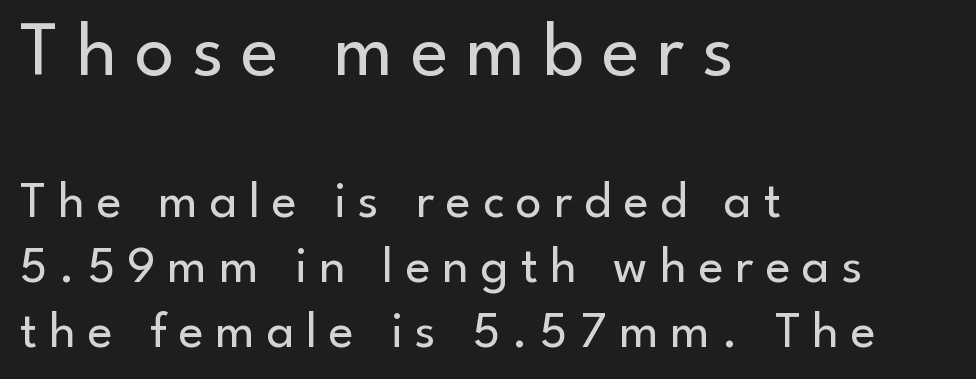
The image shows 78 px regular-weight sans-serif type, upright; set left-aligned, normal line spacing (1.25x), unusually wide letter spacing (+0.23 em), not underlined; the first (top) block is 1.5x larger; low stroke contrast and a small x-height.
